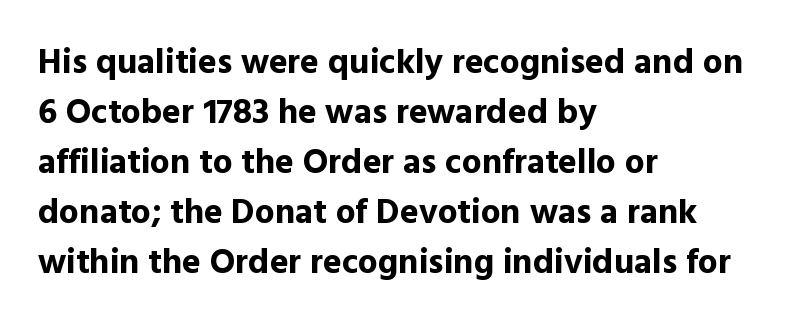
Does the leading feel generous? No, just average. Standard letterfit; no display-style spreading of the glyphs. This sample uses an upright cut, with every glyph sitting square on the baseline. Heft: maximum for text — a bold.
